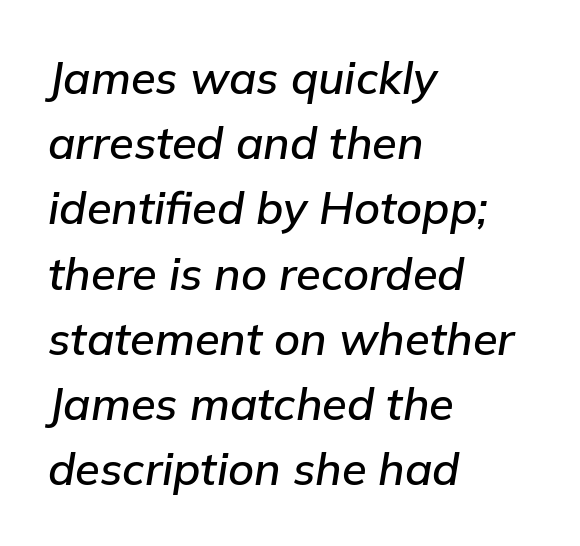
The image shows 45 px text type, italic (leaning right); set left-aligned, normal line spacing (1.45x), normal letter spacing, not underlined; low stroke contrast and a medium x-height.
